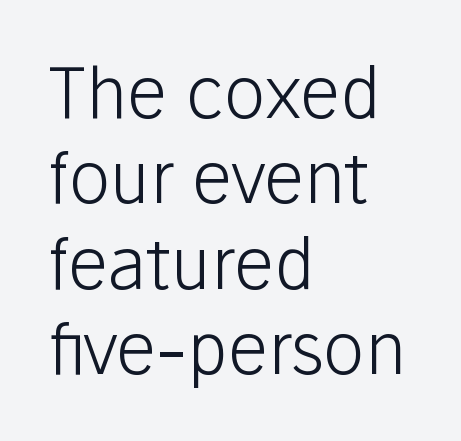
Every stem runs plumb, perpendicular to the baseline. Heaviness? Minimal to ordinary, like unemphasized prose. Note the varied advance widths — an 'i' is clearly narrower than an 'm'. No extra tracking has been applied to these lines. Alignment: flush left.
